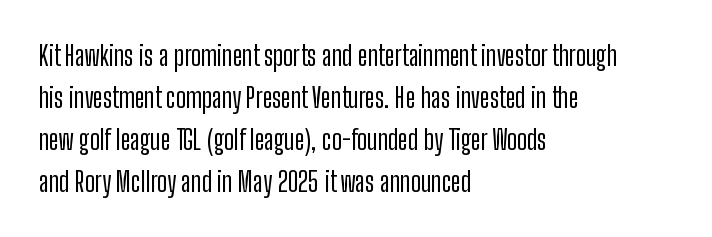
Q: Is the text italic (slanted)? A: No, it is upright.
Q: Is the text underlined? A: No.
Q: How is the paragraph aligned? A: Left-aligned.
Q: Is the spacing between letters normal or unusually wide? A: Normal.
Q: Is the spacing between lines tight, normal or loose? A: Normal.
